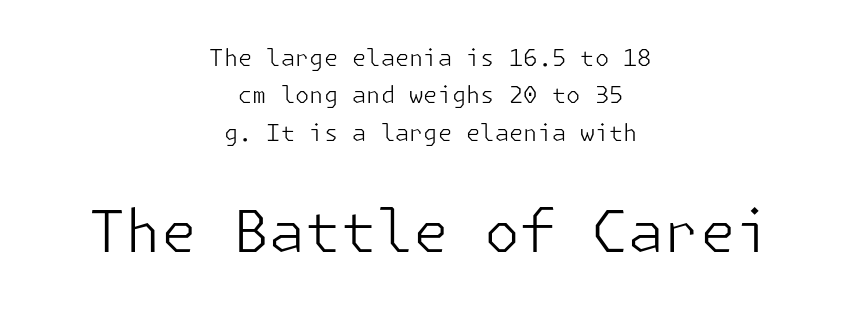
{"serif": "no", "italic": "no", "bold": "no", "weight": "light", "width": "normal", "stroke_contrast": "low", "x_height": "medium", "underline": "no", "align": "center", "line_spacing": "normal", "line_spacing_ratio": 1.62, "letter_spacing": "normal", "letter_spacing_em": 0.0, "larger_block": "second", "size_ratio": 2.52, "glyph_px": 58}
